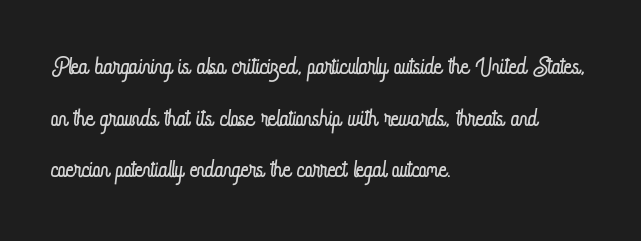
Q: Is the text bold? A: No.
Q: Is the text underlined? A: No.
Q: How is the paragraph aligned? A: Left-aligned.
Q: Is the spacing between letters normal or unusually wide? A: Normal.
Q: Is the spacing between lines tight, normal or loose? A: Normal.
Q: Width (condensed, normal, or wide)? A: Condensed.
Q: Stroke contrast? A: Low.
Q: x-height? A: Small.
Q: Monospaced? A: No.
